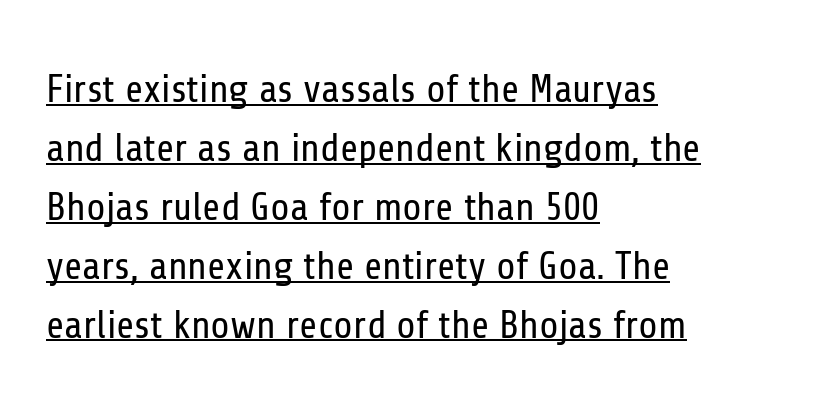
Q: Is the text bold? A: No.
Q: Is the text italic (slanted)? A: No, it is upright.
Q: Is the typeface a serif or a sans-serif typeface? A: Sans-serif.
Q: Is the text underlined? A: Yes.
Q: How is the paragraph aligned? A: Left-aligned.
Q: Is the spacing between letters normal or unusually wide? A: Normal.
Q: Is the spacing between lines tight, normal or loose? A: Normal.
Q: Width (condensed, normal, or wide)? A: Condensed.
Q: Stroke contrast? A: Low.
Q: x-height? A: Medium.
Q: Monospaced? A: No.
